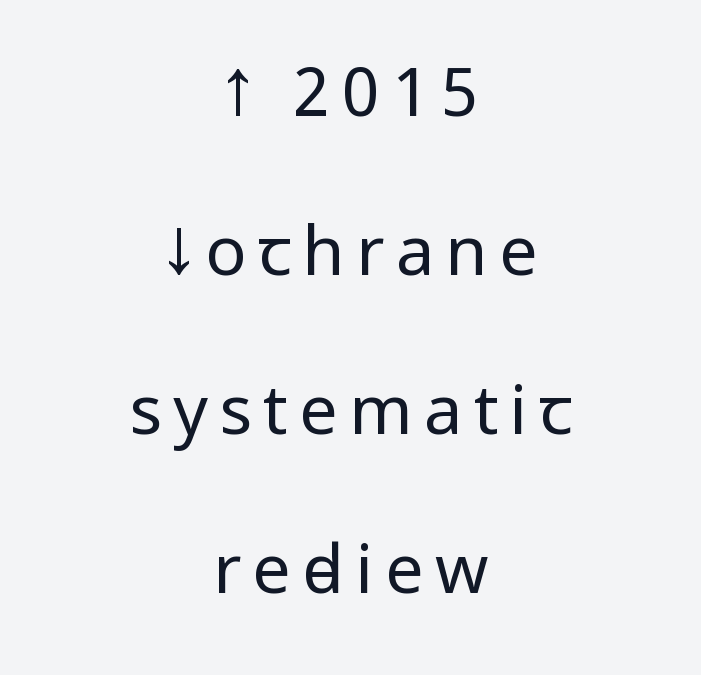
Each letter's strokes conclude bluntly, with no projecting serifs. Unmarked baselines from the first word to the last. This is roman type, the default non-slanted kind. A student would call this center alignment; a typographer would say set centered. Honestly, the rows look like they've been pulled way apart. Counters stay open thanks to moderate or lighter strokes.
